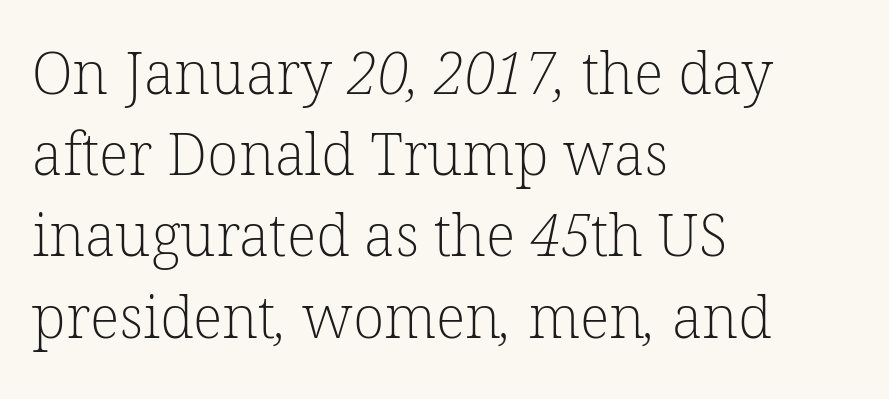
The text was rendered using a seriffed face with decorative stroke endings. Do the characters align in a grid? No, the font is proportional. This sample is left-justified, so line endings fall wherever the words run out. Tracking here is standard; glyphs follow each other at the usual distance. The area under the type is left untouched.
